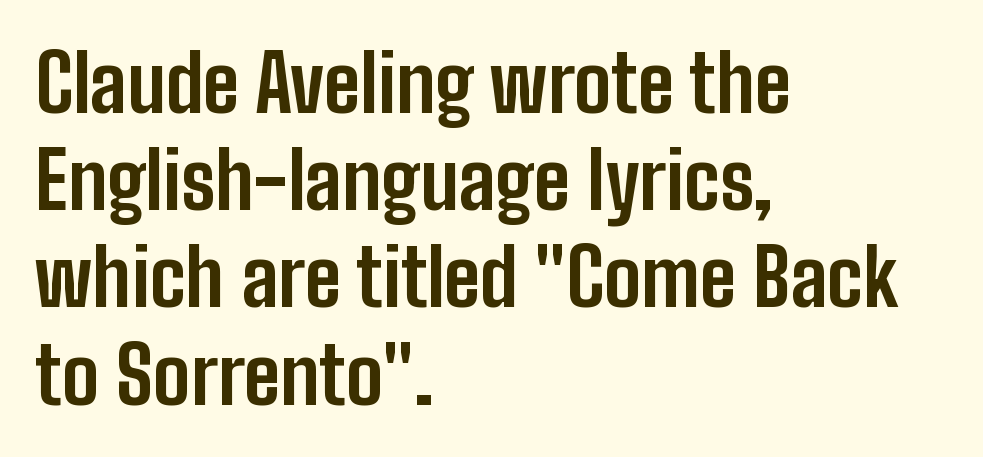
The image shows 79 px bold, condensed sans-serif type, upright; set left-aligned, line spacing 1.23x, normal letter spacing, not underlined; low stroke contrast and a medium x-height.
